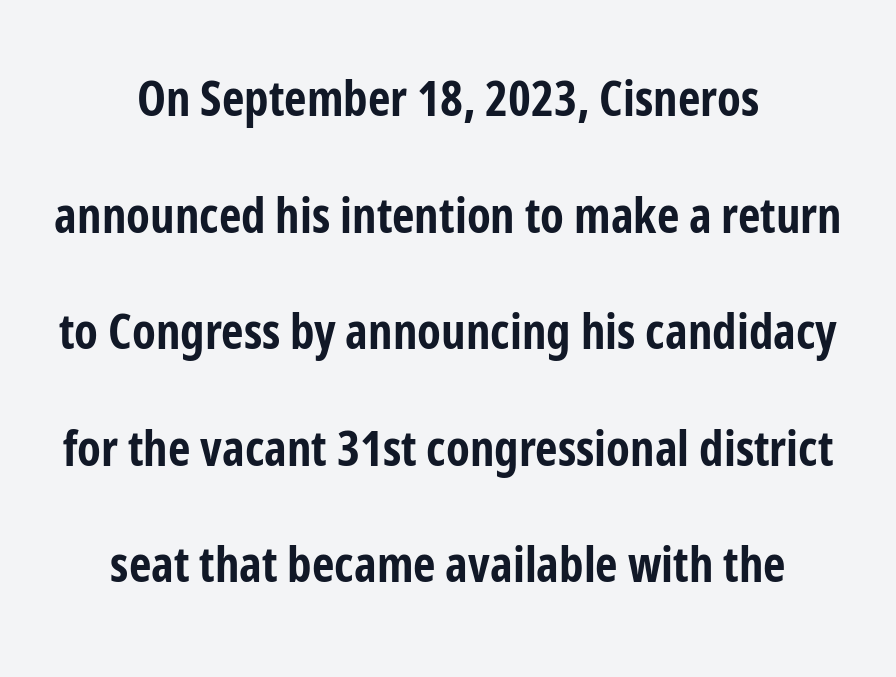
The rendering uses natural spacing where letterforms have individual widths. Do the letters lean? They stand straight. Serifs: no, the terminals of the letterforms are clean. One glance says open: line gaps are wider than usual. Glance below the letters and you will spot only blank space. Between one letter and the next there's only the usual sliver of space.
